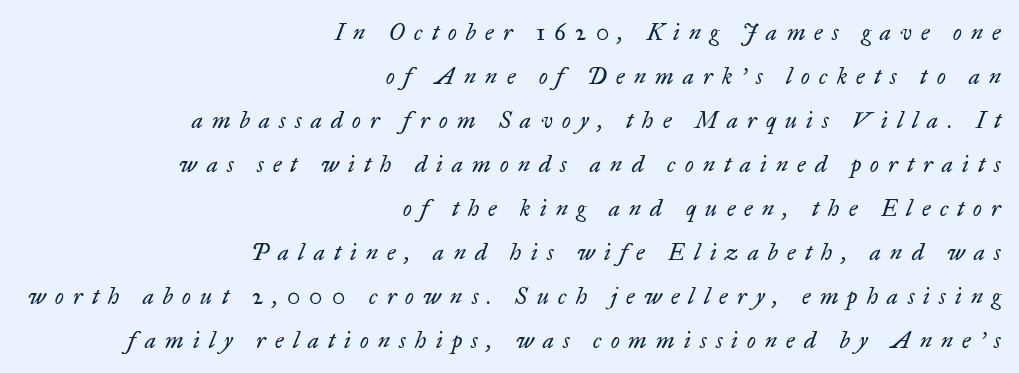
Q: Is the text bold? A: No.
Q: Is the text italic (slanted)? A: Yes, it leans right by about 17 degrees.
Q: Is the text underlined? A: No.
Q: How is the paragraph aligned? A: Right-aligned.
Q: Is the spacing between letters normal or unusually wide? A: Unusually wide.
Q: Is the spacing between lines tight, normal or loose? A: Loose.
